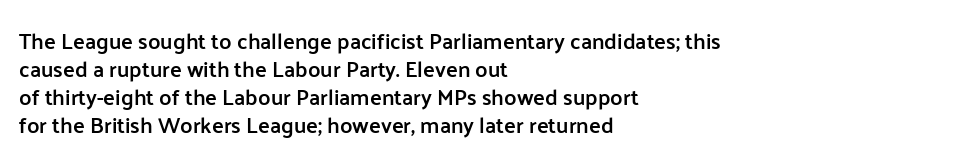
{"italic": "no", "bold": "semi", "underline": "no", "align": "left", "line_spacing": "normal", "line_spacing_ratio": 1.27, "letter_spacing": "normal", "letter_spacing_em": 0.0, "glyph_px": 22}
